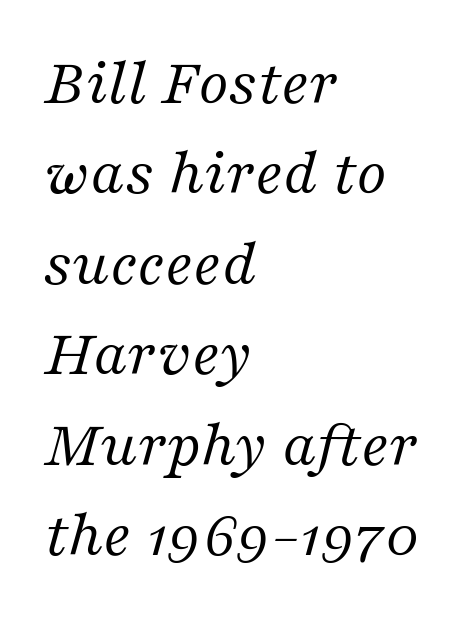
{"serif": "yes", "italic": "yes", "lean": "right", "slant_degrees": 16, "bold": "no", "weight": "regular", "width": "normal", "stroke_contrast": "medium", "x_height": "medium", "monospaced": "no", "underline": "no", "align": "left", "line_spacing": "normal", "line_spacing_ratio": 1.37, "letter_spacing": "normal", "letter_spacing_em": 0.0, "glyph_px": 66}
